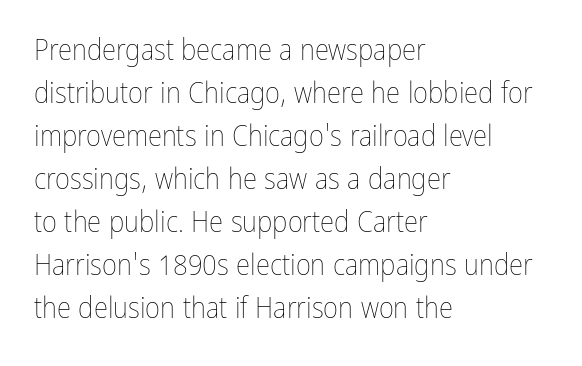
Ink coverage per letter is moderate at most. Line beginnings align vertically; line endings do not. Characters follow at the spacing the type designer built in. Unlike italic type, these characters show no tilt at all. Underline: absent.
